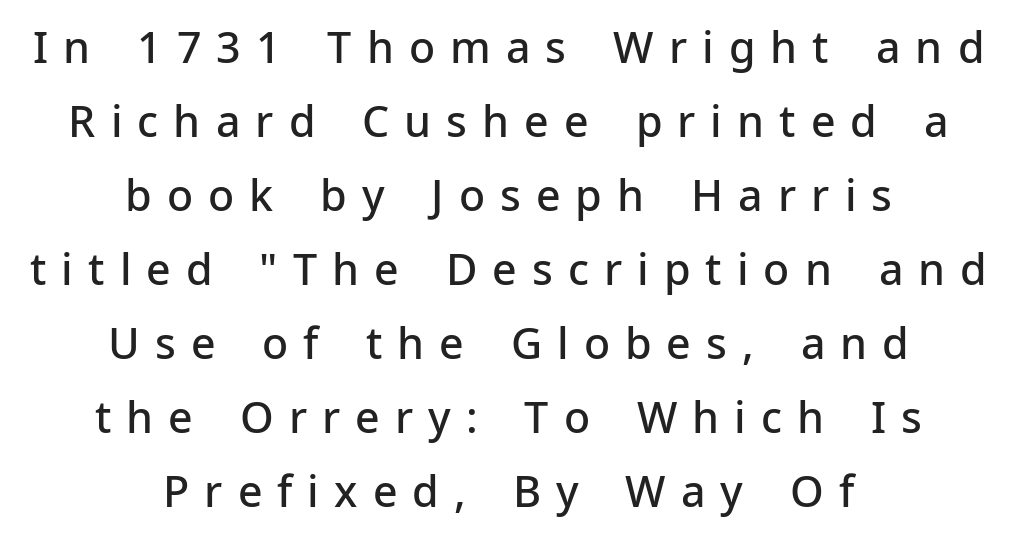
{"serif": "no", "italic": "no", "bold": "semi", "weight": "semibold", "width": "normal", "stroke_contrast": "low", "x_height": "medium", "monospaced": "no", "underline": "no", "align": "center", "line_spacing_ratio": 1.72, "letter_spacing": "wide", "letter_spacing_em": 0.35, "glyph_px": 43}
